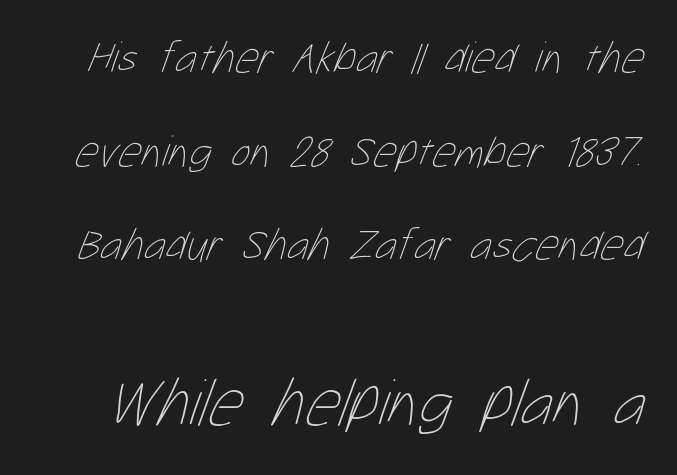
{"bold": "no", "weight": "thin", "width": "condensed", "stroke_contrast": "low", "x_height": "medium", "monospaced": "no", "underline": "no", "line_spacing": "loose", "line_spacing_ratio": 2.08, "letter_spacing": "normal", "letter_spacing_em": 0.0, "larger_block": "second", "size_ratio": 1.49, "glyph_px": 67}
